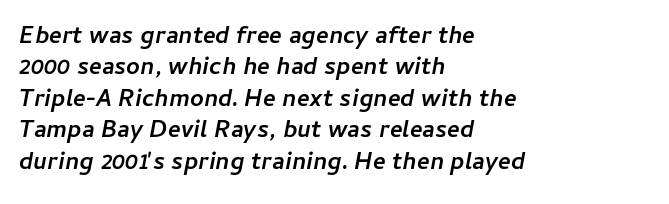
Caption: standard tracking, unaltered. This rendering uses left alignment, leaving the right contour irregular. The gap between lines stays unmarked. Emphasis by weight is at full strength: bold. Regular leading. Designer's note — italics engaged.
